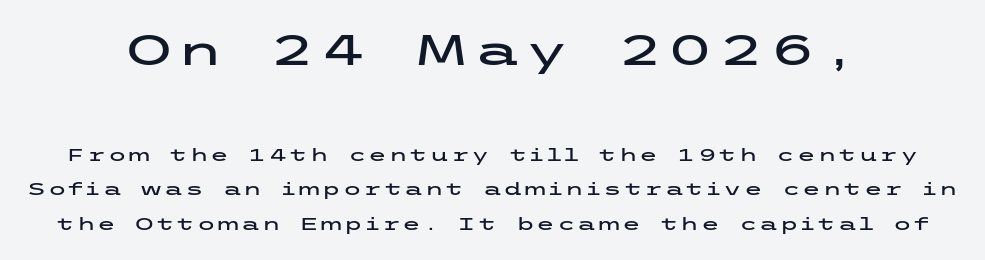
The image shows 42 px wide sans-serif type, upright; set loose line spacing (2.03x), not underlined; the first (top) block is 2.47x larger; low stroke contrast and a medium x-height.
